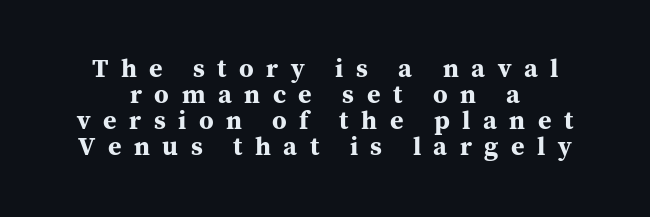
A dark, heavy texture on the line: the type is bold. In terms of letterspacing, this is a distinctly airy, spread setting. A roman cut, with each character standing at attention. Anything drawn beneath the words? Only blank space. The rendering uses a small line-height, squeezing the rows.
